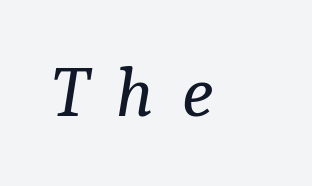
The image shows 71 px regular-weight serif type, italic (leaning right); set unusually wide letter spacing (+0.4 em), not underlined; low stroke contrast and a medium x-height.
